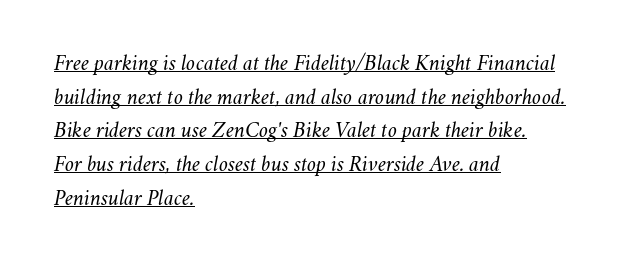
Characters follow at the spacing the type designer built in. Underline: present. The letters look calm and open, with moderate or lighter stems. The passage shown stacks its lines at a standard gap. Horizontally, the lines are justified to the leading edge only.
